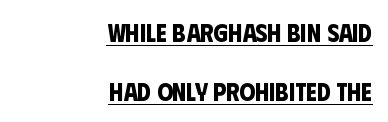
The words here are underlined. The lines in this sample share a right terminus and differ only in where they begin. The characters look thick and weighty, a clear bold. These lines keep a tight, regular rhythm from letter to letter. Each new line begins a long way beneath the previous one.
